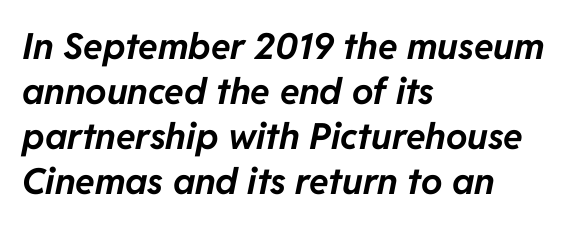
You'd pick this weight for a headline — it's a proper bold. The rendering uses natural spacing where letterforms have individual widths. This rendering leaves character spacing at its baseline value. Is there much room between lines? A standard amount, neither cramped nor airy. One-word summary of the alignment: left.
